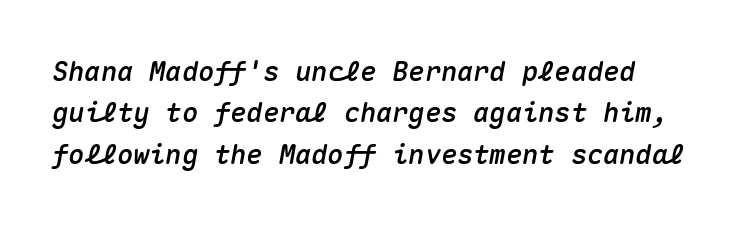
The image shows 27 px text type, italic (leaning right); set normal line spacing (1.53x), normal letter spacing, not underlined.
